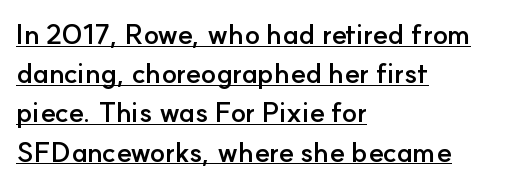
The font family rendered here belongs to the sans-serif group. Do the letters lean? They stand straight. Underlining? Definitely there. Each word holds together tightly as a unit, with standard inter-letter gaps.
